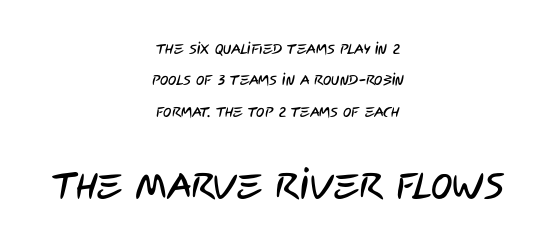
{"serif": "no", "width": "condensed", "stroke_contrast": "low", "x_height": "large", "monospaced": "no", "underline": "no", "align": "center", "line_spacing": "loose", "line_spacing_ratio": 2.24, "letter_spacing": "normal", "letter_spacing_em": 0.0, "larger_block": "second", "size_ratio": 2.57, "glyph_px": 36}
